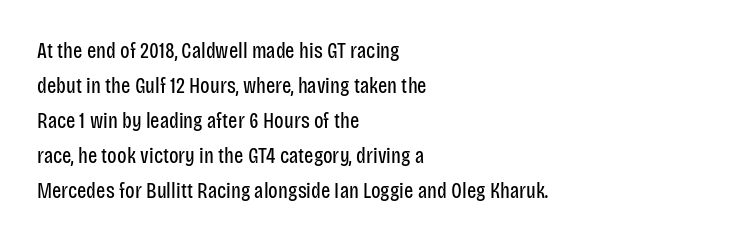
The image shows 22 px text type, upright; set left-aligned, normal line spacing (1.59x), normal letter spacing, not underlined.
